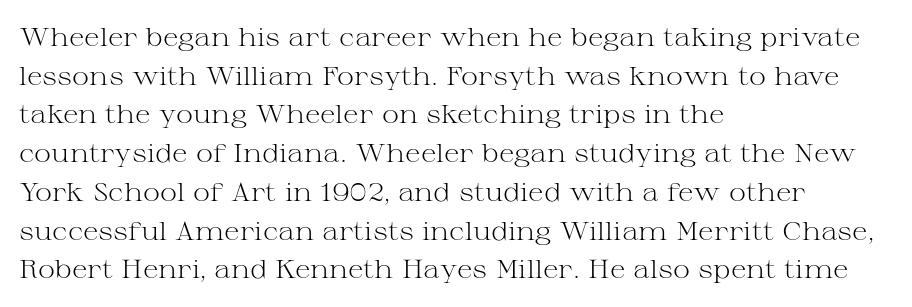
{"italic": "no", "bold": "no", "underline": "no", "align": "left", "line_spacing": "normal", "line_spacing_ratio": 1.49, "letter_spacing": "normal", "letter_spacing_em": 0.0, "glyph_px": 26}
